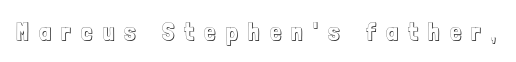
{"italic": "no", "underline": "no", "letter_spacing": "wide", "letter_spacing_em": 0.42, "glyph_px": 25}
